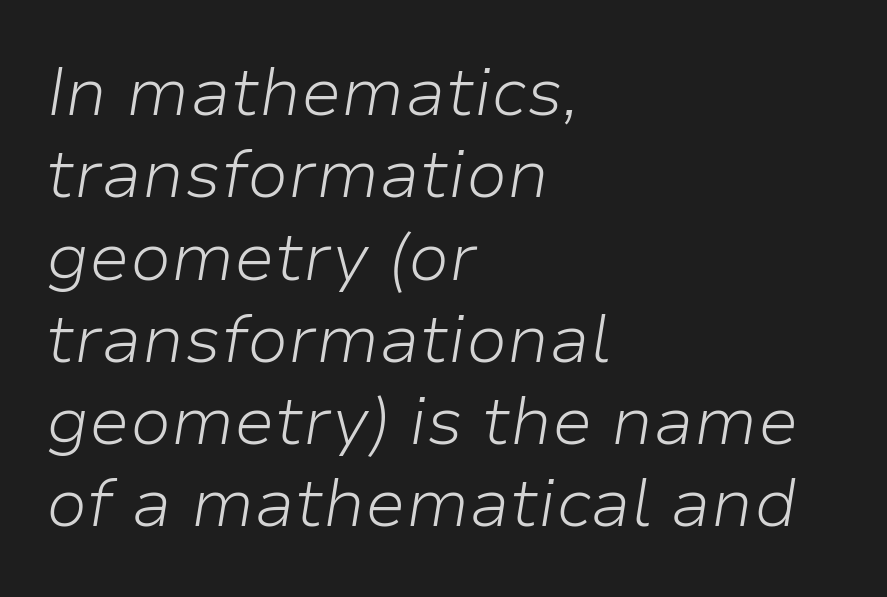
The image shows 68 px light type, italic (leaning right); set left-aligned, line spacing 1.21x, normal letter spacing, not underlined; low stroke contrast and a medium x-height.
